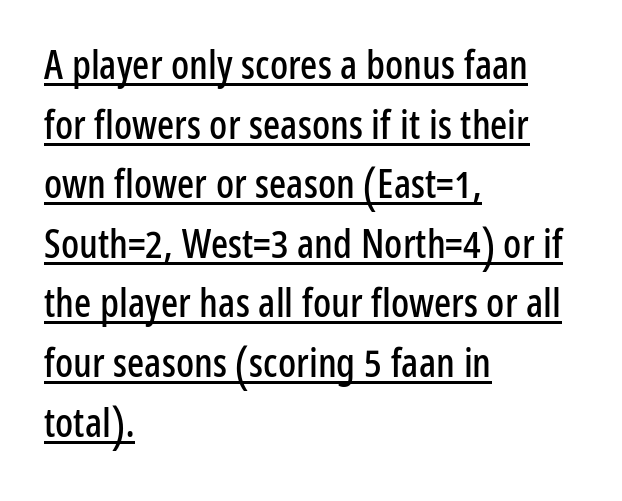
Q: Is the text italic (slanted)? A: No, it is upright.
Q: Is the typeface a serif or a sans-serif typeface? A: Sans-serif.
Q: Is the text underlined? A: Yes.
Q: How is the paragraph aligned? A: Left-aligned.
Q: Is the spacing between letters normal or unusually wide? A: Normal.
Q: Is the spacing between lines tight, normal or loose? A: Normal.
Q: Width (condensed, normal, or wide)? A: Condensed.
Q: Stroke contrast? A: Low.
Q: x-height? A: Medium.
Q: Monospaced? A: No.
